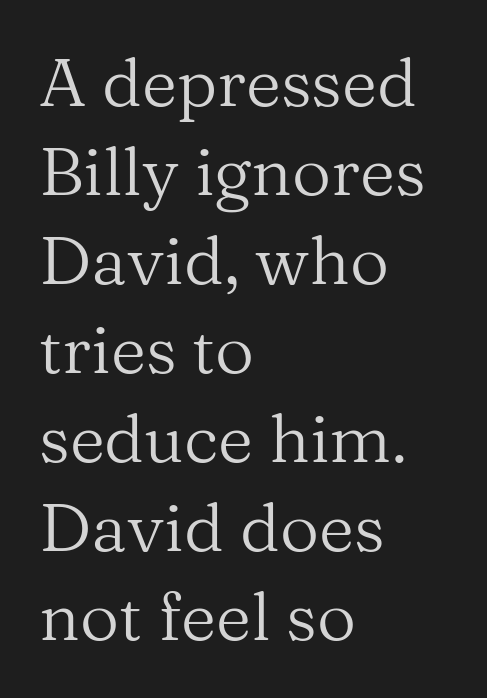
The image shows 68 px regular-weight serif type, upright; set left-aligned, normal line spacing (1.31x), normal letter spacing, not underlined; medium stroke contrast and a medium x-height.
